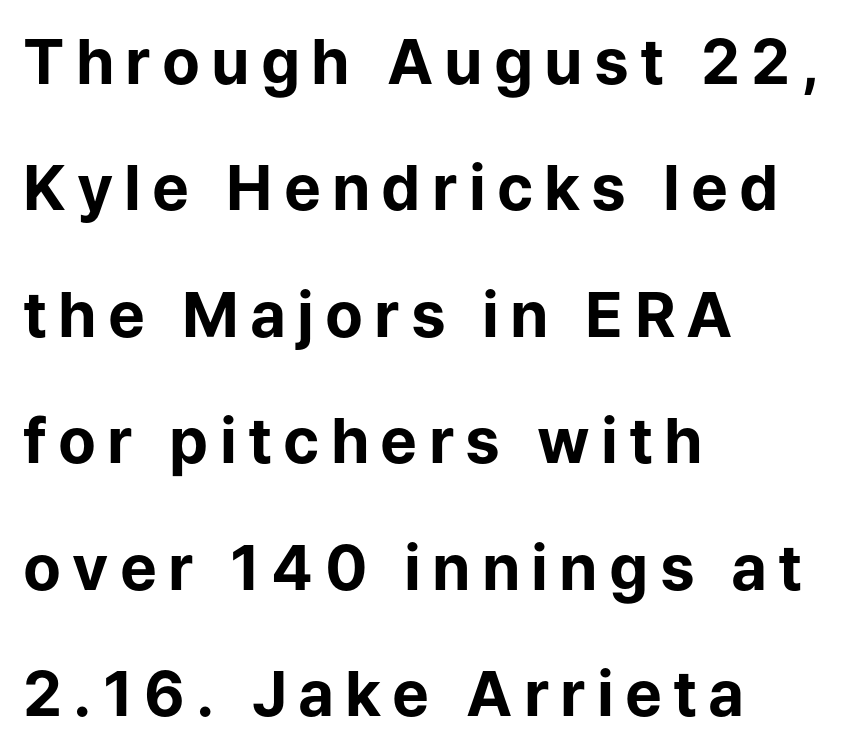
Quick note: underline off. Alignment: flush left. These lines carry a lot of weight — the face is fully bold. Each letter's strokes conclude bluntly, with no projecting serifs. Notice the wide empty band between every row — that's loose leading.
